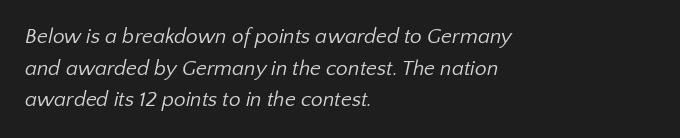
The image shows 21 px text type; set left-aligned, normal line spacing (1.51x), normal letter spacing, not underlined.
